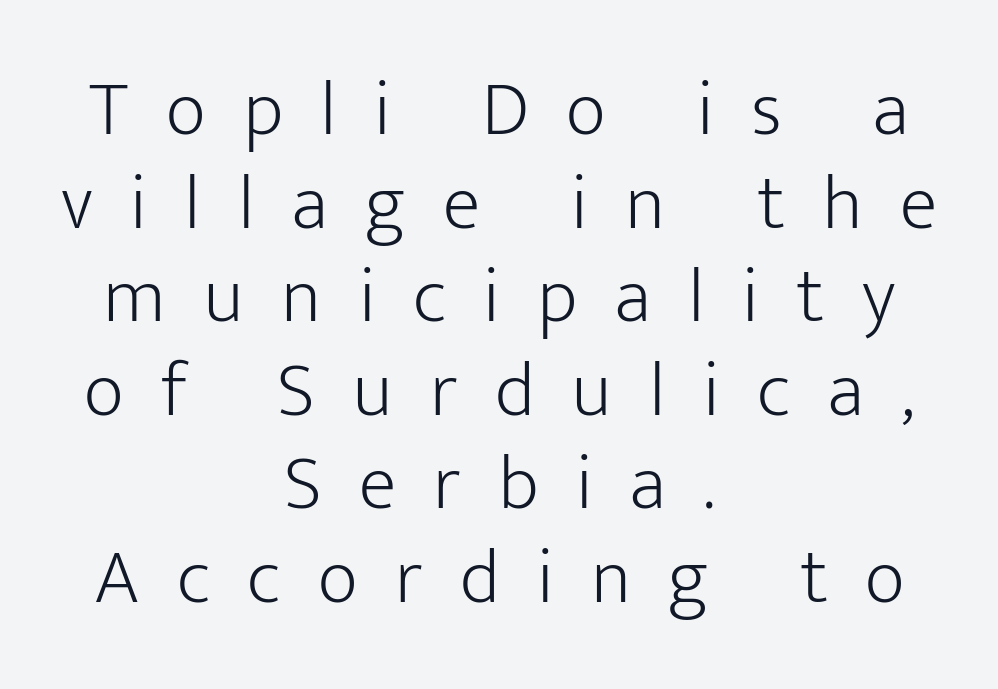
The image shows 78 px light sans-serif type, upright; set centered, line spacing 1.2x, unusually wide letter spacing (+0.48 em), not underlined; low stroke contrast and a medium x-height.
